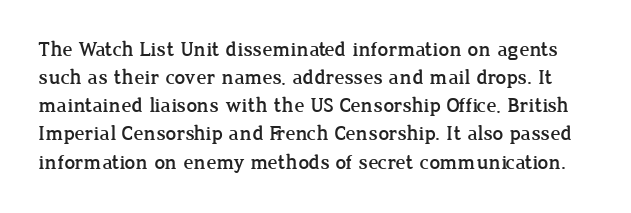
{"italic": "no", "underline": "no", "line_spacing": "normal", "line_spacing_ratio": 1.34, "letter_spacing": "normal", "letter_spacing_em": 0.0, "glyph_px": 21}
